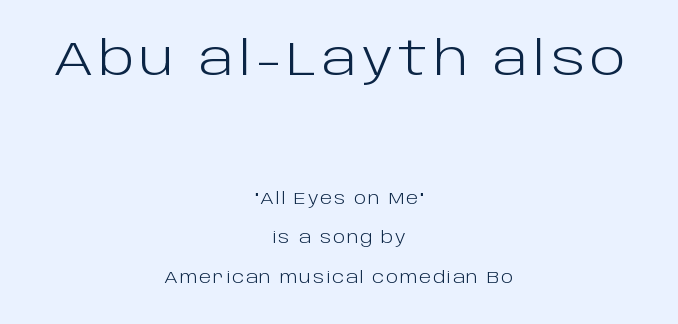
This sample uses an upright cut, with every glyph sitting square on the baseline. The glyphs in this specimen are sans serif. The face looks like a standard text weight, possibly lighter. Casual observation: everything's sitting right in the middle. Caption: upper text group enlarged, lower text group reduced. Proportional: the letters do not fall into vertical columns.
